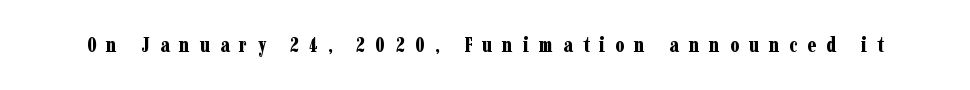
The line texture is sparse and dotted thanks to wide tracking. Unmarked baselines from the first word to the last. Set as a true bold cut, around the 700 mark. Posture: vertical.
